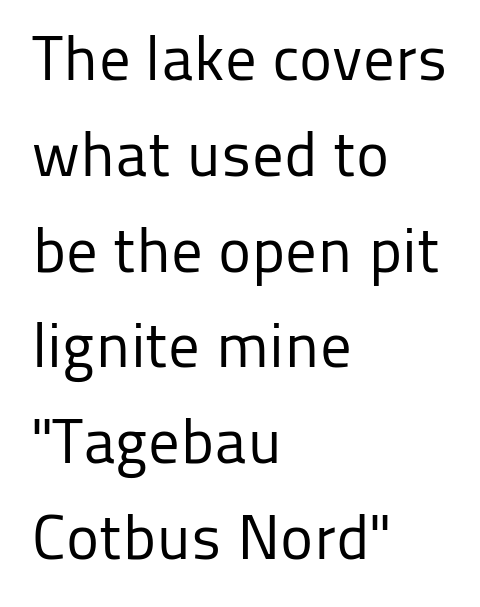
The image shows 63 px regular-weight sans-serif type, upright; set left-aligned, normal line spacing (1.52x), normal letter spacing, not underlined; low stroke contrast and a medium x-height.
